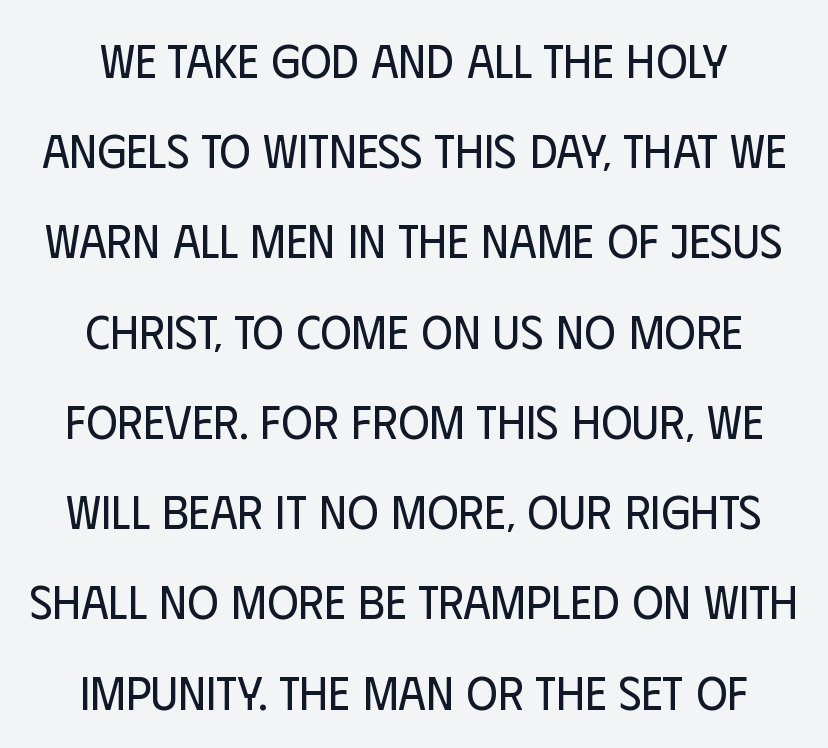
The type is set solid horizontally, with unmodified tracking. Quick note: not italic, upright. Is this a fixed-width face? No — the glyphs have proportional, varying widths. The typeface chosen for these lines omits serifs. Weight: not bold — regular or lighter. Anything drawn beneath the words? Only blank space.
